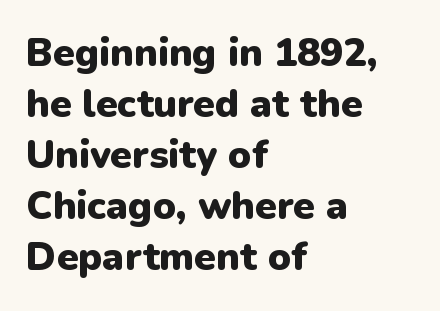
The image shows 39 px heavy sans-serif type, upright; set left-aligned, normal line spacing (1.31x), normal letter spacing, not underlined; low stroke contrast and a medium x-height.
